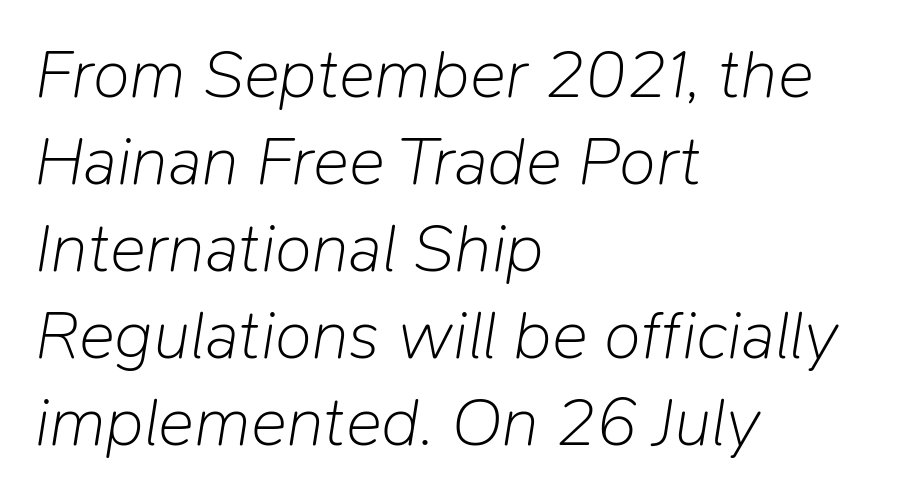
Q: Is the text bold? A: No.
Q: Is the text italic (slanted)? A: Yes, it leans right by about 9 degrees.
Q: Is the text underlined? A: No.
Q: How is the paragraph aligned? A: Left-aligned.
Q: Is the spacing between letters normal or unusually wide? A: Normal.
Q: Is the spacing between lines tight, normal or loose? A: Normal.
Q: Width (condensed, normal, or wide)? A: Normal.
Q: Stroke contrast? A: Low.
Q: x-height? A: Medium.
Q: Monospaced? A: No.
